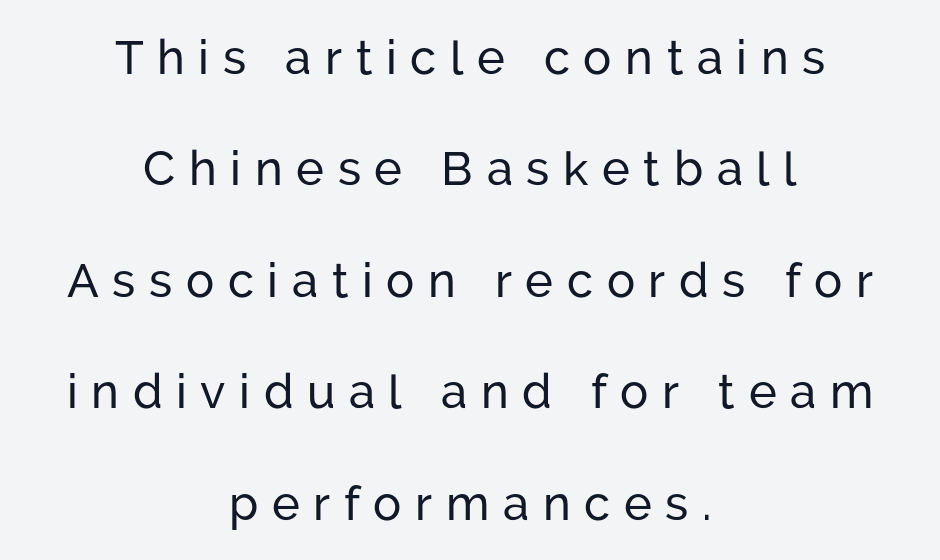
Q: Is the text italic (slanted)? A: No, it is upright.
Q: Is the typeface a serif or a sans-serif typeface? A: Sans-serif.
Q: Is the text underlined? A: No.
Q: How is the paragraph aligned? A: Centered.
Q: Is the spacing between letters normal or unusually wide? A: Unusually wide.
Q: Is the spacing between lines tight, normal or loose? A: Loose.
Q: Width (condensed, normal, or wide)? A: Normal.
Q: Stroke contrast? A: Low.
Q: x-height? A: Medium.
Q: Monospaced? A: No.
